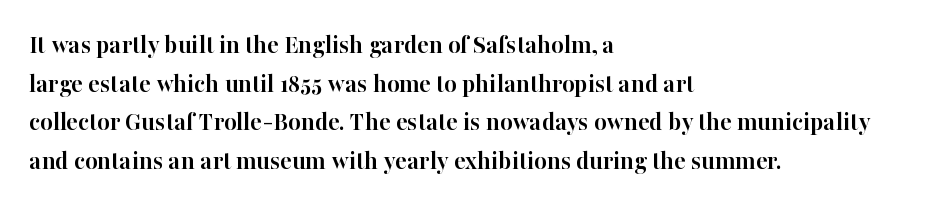
Q: Is the text bold? A: Yes.
Q: Is the text italic (slanted)? A: No, it is upright.
Q: Is the text underlined? A: No.
Q: How is the paragraph aligned? A: Left-aligned.
Q: Is the spacing between letters normal or unusually wide? A: Normal.
Q: Is the spacing between lines tight, normal or loose? A: Normal.
